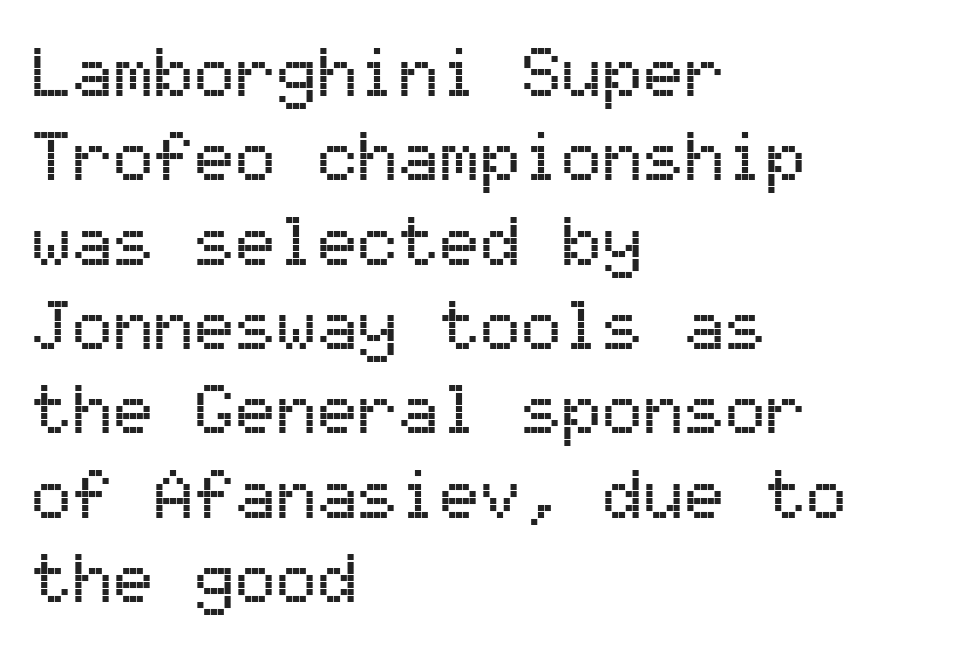
The passage shown has conventional tracking throughout. Characters remain perfectly vertical along every line. Looks like terminal output: every glyph gets an equal slot. Teacher's note: observe the even left margin — that is flush-left alignment.
